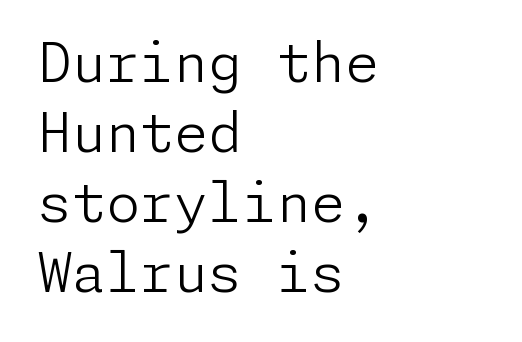
The image shows 55 px light sans-serif type, upright; set left-aligned, normal line spacing (1.27x), normal letter spacing, not underlined; low stroke contrast and a medium x-height.
